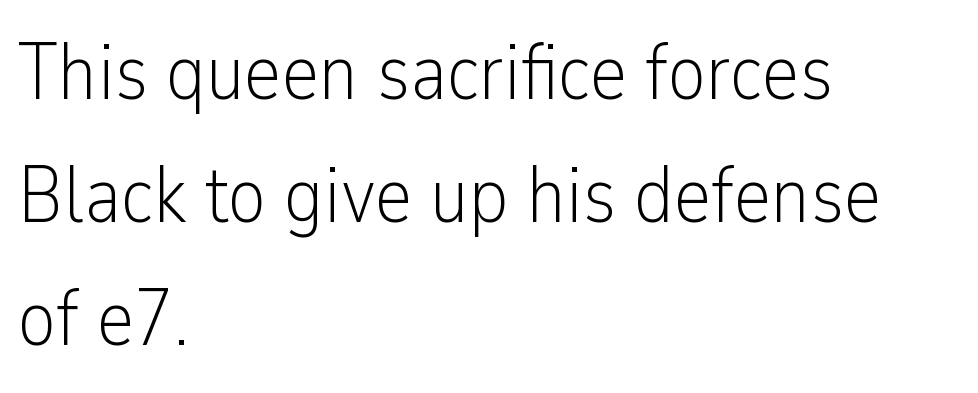
{"serif": "no", "italic": "no", "bold": "no", "weight": "light", "width": "condensed", "stroke_contrast": "low", "x_height": "medium", "monospaced": "no", "underline": "no", "align": "left", "line_spacing": "normal", "line_spacing_ratio": 1.54, "letter_spacing": "normal", "letter_spacing_em": 0.0, "glyph_px": 80}
